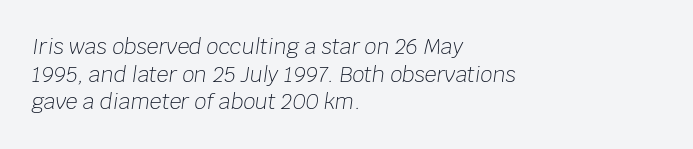
Q: Is the text bold? A: No.
Q: Is the text italic (slanted)? A: Yes, it leans right by about 8 degrees.
Q: Is the text underlined? A: No.
Q: How is the paragraph aligned? A: Left-aligned.
Q: Is the spacing between letters normal or unusually wide? A: Normal.
Q: Is the spacing between lines tight, normal or loose? A: Normal.
